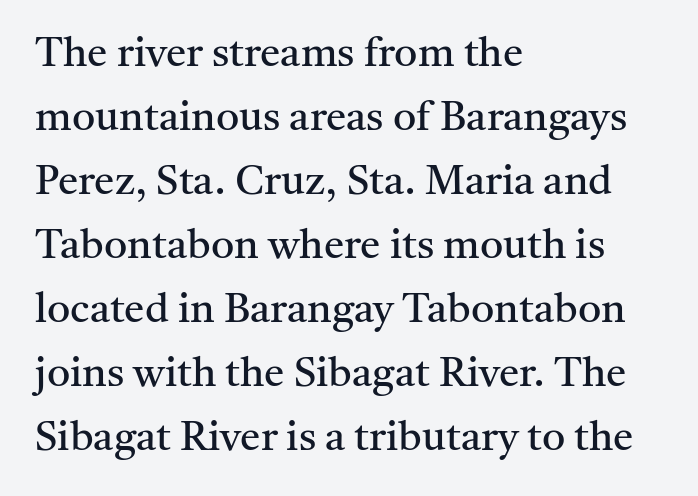
The lines sit at an ordinary, default distance from one another. The glyphs are unaccompanied by any horizontal stroke below them. The weight would be labelled regular, book, light, or lighter still. Do the characters align in a grid? No, the font is proportional. The type sits square on the baseline with zero lean. The rendering shows small feet on the letterforms — a serif design.
